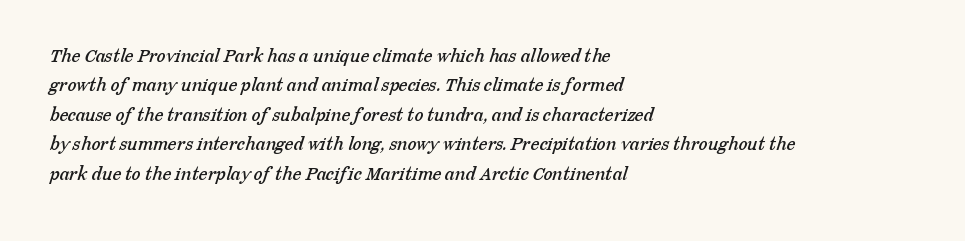
The space directly below the letters is spotless. The leading is moderate, giving the passage an even texture. Layout note: lines flush left. Default kerning and tracking; the words read as compact shapes.
